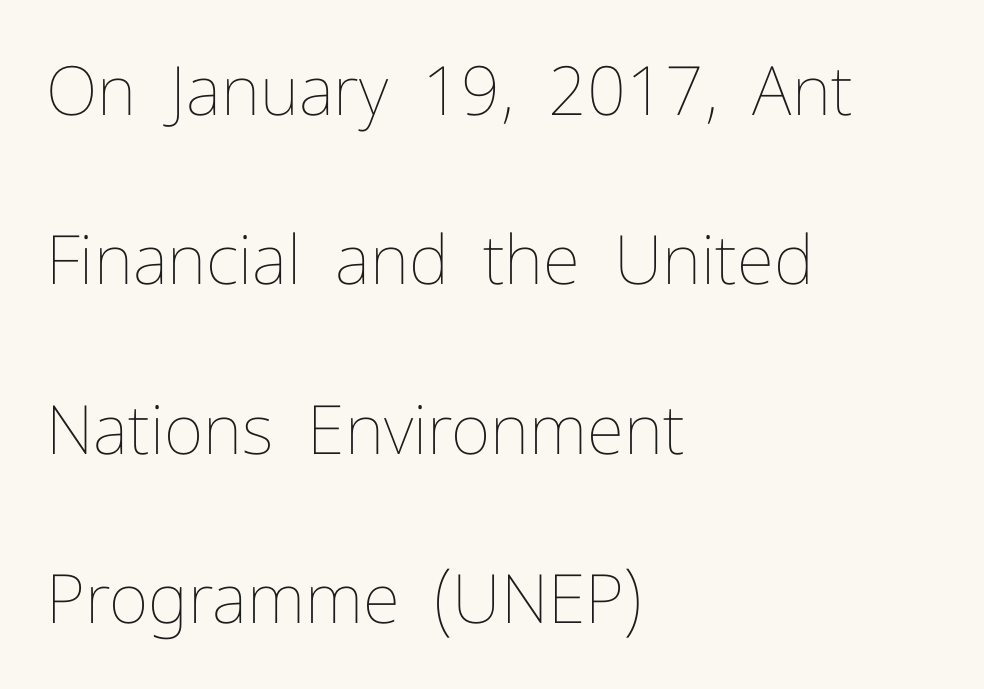
The image shows 68 px thin type, upright; set left-aligned, loose line spacing (2.49x), normal letter spacing, not underlined; low stroke contrast and a medium x-height.
